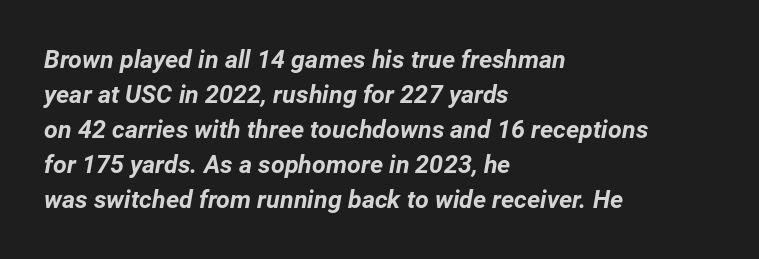
Teacher's note: observe the even left margin — that is flush-left alignment. A clean baseline with only descenders dipping below it. The lettering tilts uniformly, giving the passage an italic look. Leading matches the norm, producing a regular column. Strokes here are thick enough to call this a true bold. You could call the tracking neutral — neither tight nor loose.
